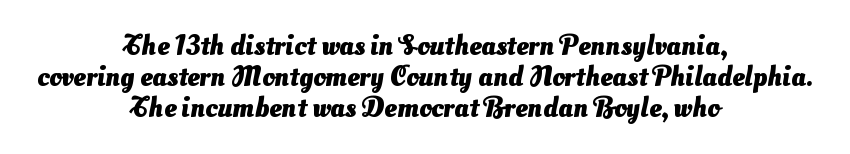
Q: Is the text bold? A: Yes.
Q: Is the typeface a serif or a sans-serif typeface? A: Sans-serif.
Q: Is the text underlined? A: No.
Q: How is the paragraph aligned? A: Centered.
Q: Is the spacing between letters normal or unusually wide? A: Normal.
Q: Is the spacing between lines tight, normal or loose? A: Tight.
Q: Width (condensed, normal, or wide)? A: Normal.
Q: Stroke contrast? A: Medium.
Q: x-height? A: Small.
Q: Monospaced? A: No.
